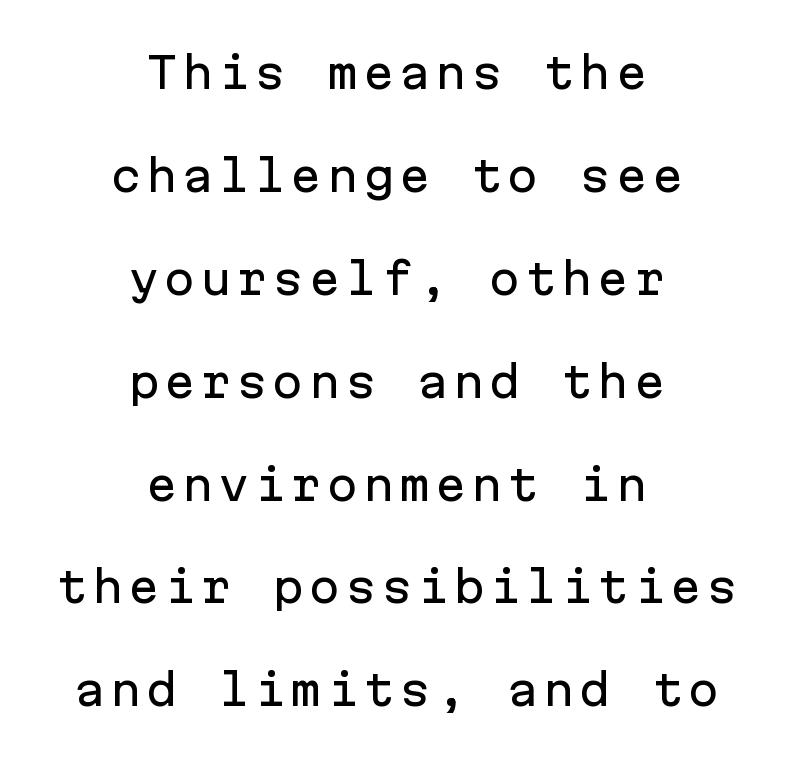
{"serif": "no", "italic": "no", "width": "normal", "stroke_contrast": "low", "x_height": "medium", "monospaced": "yes", "underline": "no", "align": "center", "line_spacing": "loose", "line_spacing_ratio": 2.45, "glyph_px": 42}
